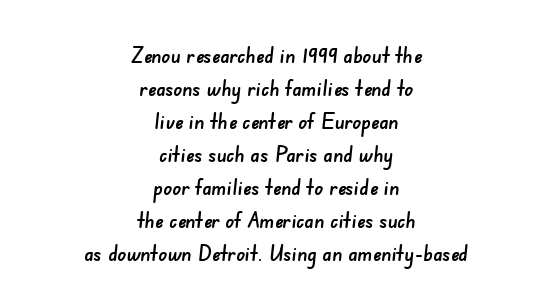
The image shows 22 px text type; set centered, normal line spacing (1.5x), normal letter spacing, not underlined.
